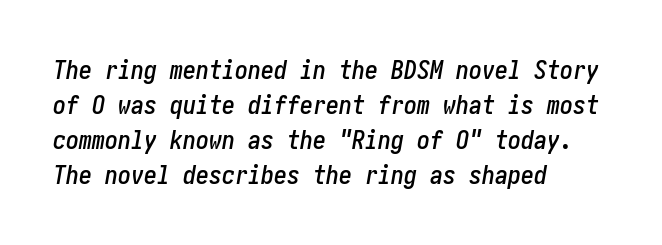
The specimen omits any rule beneath the text block's lines. The face used here is rendered with its standard letterfit. The whole block is typeset with a tilt. Every row of glyphs begins at an identical x-position on the left.
